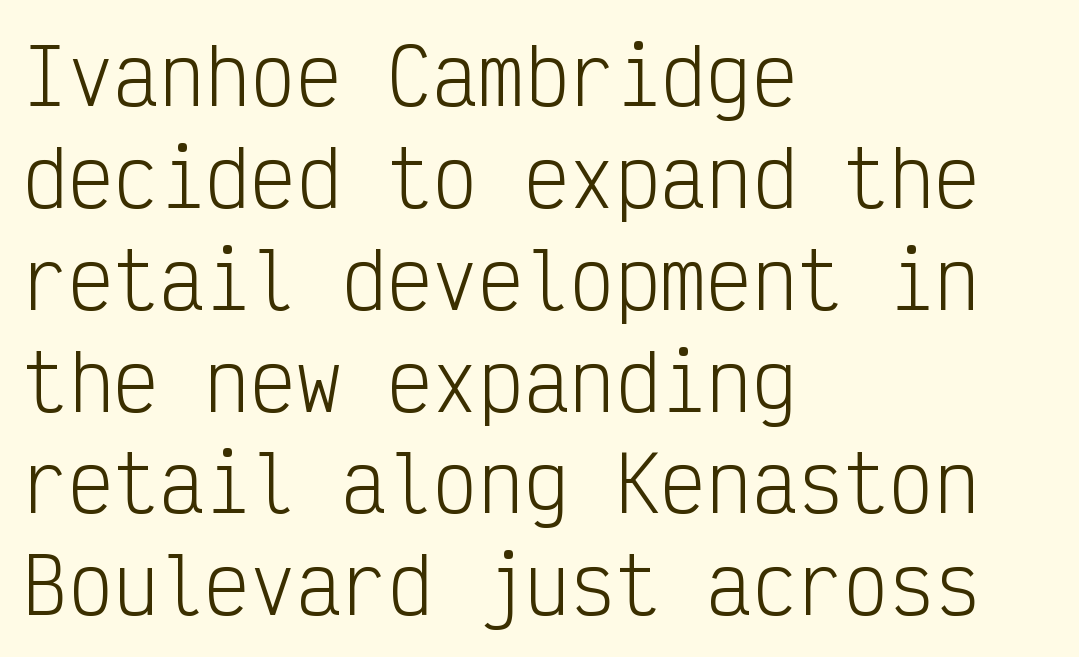
{"serif": "no", "italic": "no", "bold": "no", "weight": "light", "width": "condensed", "stroke_contrast": "low", "x_height": "medium", "monospaced": "yes", "underline": "no", "align": "left", "line_spacing": "normal", "line_spacing_ratio": 1.34, "letter_spacing": "normal", "letter_spacing_em": 0.0, "glyph_px": 76}
